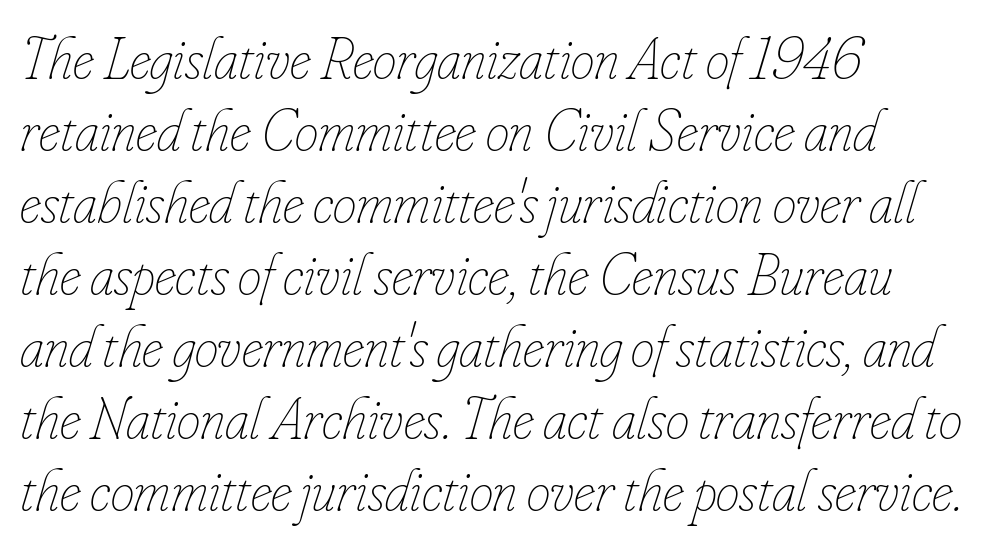
Q: Is the text bold? A: No.
Q: Is the text italic (slanted)? A: Yes, it leans right by about 16 degrees.
Q: Is the text underlined? A: No.
Q: How is the paragraph aligned? A: Left-aligned.
Q: Is the spacing between letters normal or unusually wide? A: Normal.
Q: Width (condensed, normal, or wide)? A: Condensed.
Q: Stroke contrast? A: Low.
Q: x-height? A: Small.
Q: Monospaced? A: No.
